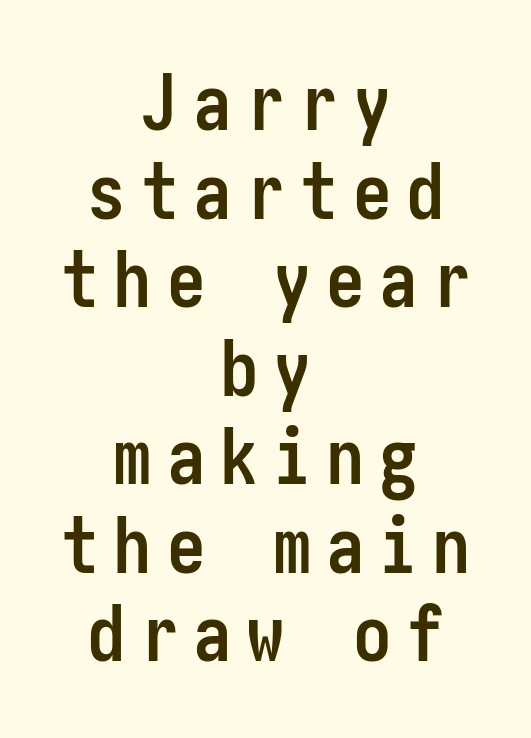
Q: Is the text bold? A: Yes.
Q: Is the text italic (slanted)? A: No, it is upright.
Q: Is the typeface a serif or a sans-serif typeface? A: Sans-serif.
Q: Is the text underlined? A: No.
Q: How is the paragraph aligned? A: Centered.
Q: Is the spacing between lines tight, normal or loose? A: Tight.
Q: Width (condensed, normal, or wide)? A: Condensed.
Q: Stroke contrast? A: Low.
Q: x-height? A: Medium.
